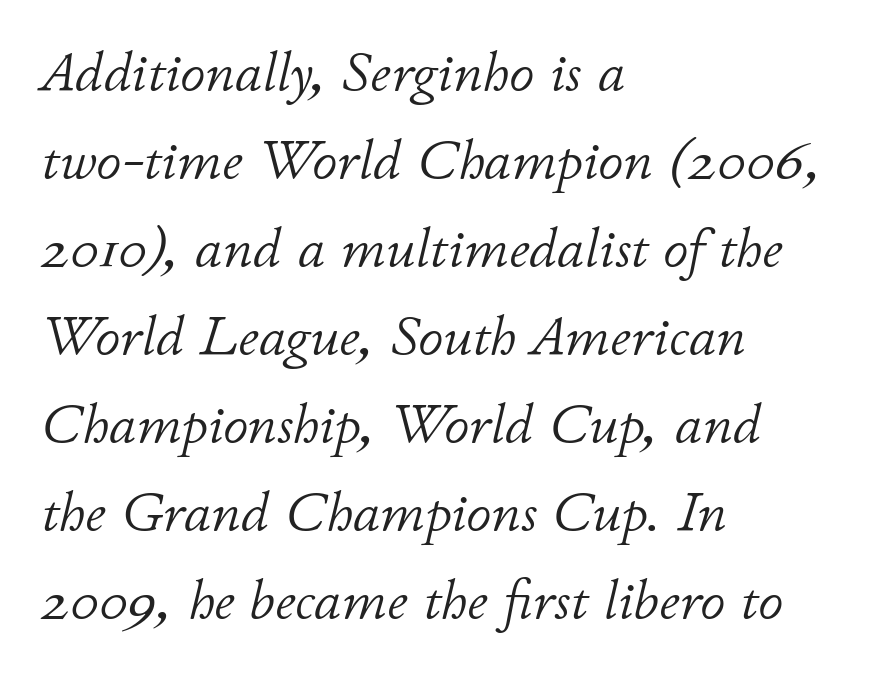
The image shows 56 px light type, italic (leaning right); set left-aligned, normal line spacing (1.57x), normal letter spacing, not underlined; low stroke contrast and a small x-height.
